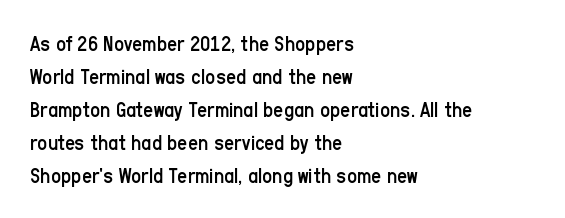
{"italic": "no", "bold": "no", "underline": "no", "align": "left", "line_spacing": "normal", "line_spacing_ratio": 1.5, "letter_spacing": "normal", "letter_spacing_em": 0.0, "glyph_px": 22}
